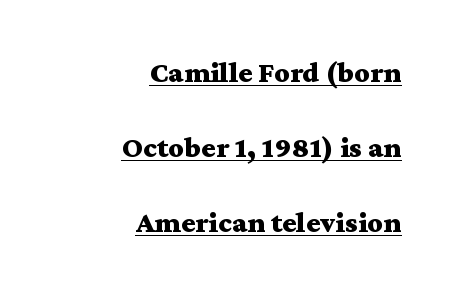
Q: Is the text bold? A: Yes.
Q: Is the text italic (slanted)? A: No, it is upright.
Q: Is the typeface a serif or a sans-serif typeface? A: Serif.
Q: Is the text underlined? A: Yes.
Q: How is the paragraph aligned? A: Right-aligned.
Q: Is the spacing between letters normal or unusually wide? A: Normal.
Q: Is the spacing between lines tight, normal or loose? A: Loose.
Q: Width (condensed, normal, or wide)? A: Wide.
Q: Stroke contrast? A: Medium.
Q: x-height? A: Medium.
Q: Monospaced? A: No.
